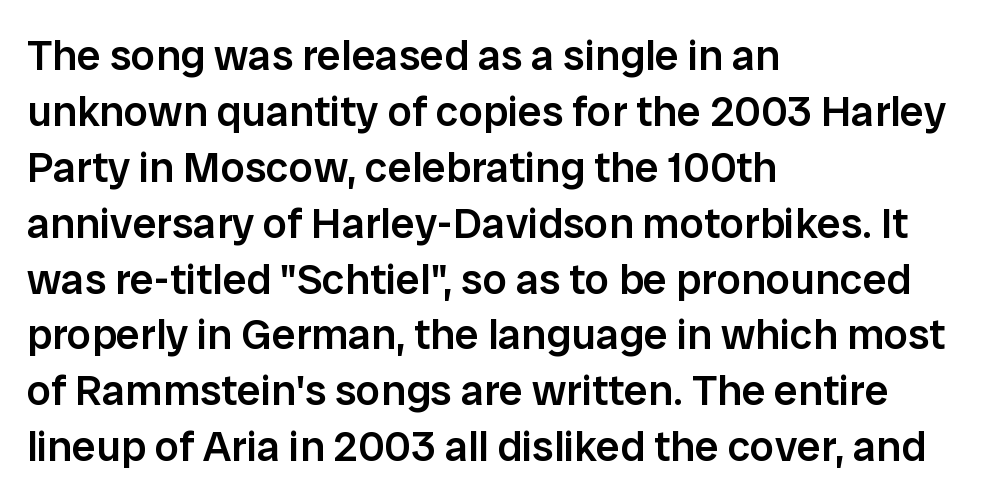
Q: Is the text bold? A: Semi-bold.
Q: Is the text italic (slanted)? A: No, it is upright.
Q: Is the typeface a serif or a sans-serif typeface? A: Sans-serif.
Q: Is the text underlined? A: No.
Q: How is the paragraph aligned? A: Left-aligned.
Q: Is the spacing between letters normal or unusually wide? A: Normal.
Q: Is the spacing between lines tight, normal or loose? A: Normal.
Q: Width (condensed, normal, or wide)? A: Normal.
Q: Stroke contrast? A: Low.
Q: x-height? A: Medium.
Q: Monospaced? A: No.
